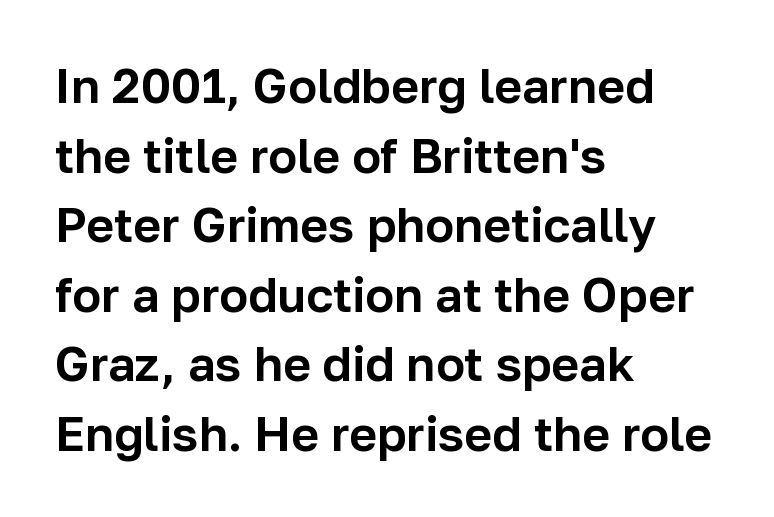
{"serif": "no", "italic": "no", "width": "normal", "stroke_contrast": "low", "x_height": "medium", "monospaced": "no", "underline": "no", "align": "left", "line_spacing": "normal", "line_spacing_ratio": 1.45, "letter_spacing": "normal", "letter_spacing_em": 0.0, "glyph_px": 48}
